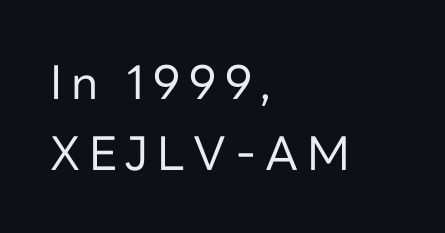
{"serif": "no", "italic": "no", "bold": "no", "weight": "regular", "width": "normal", "stroke_contrast": "low", "x_height": "medium", "monospaced": "no", "underline": "no", "align": "left", "line_spacing": "normal", "line_spacing_ratio": 1.54, "glyph_px": 46}
